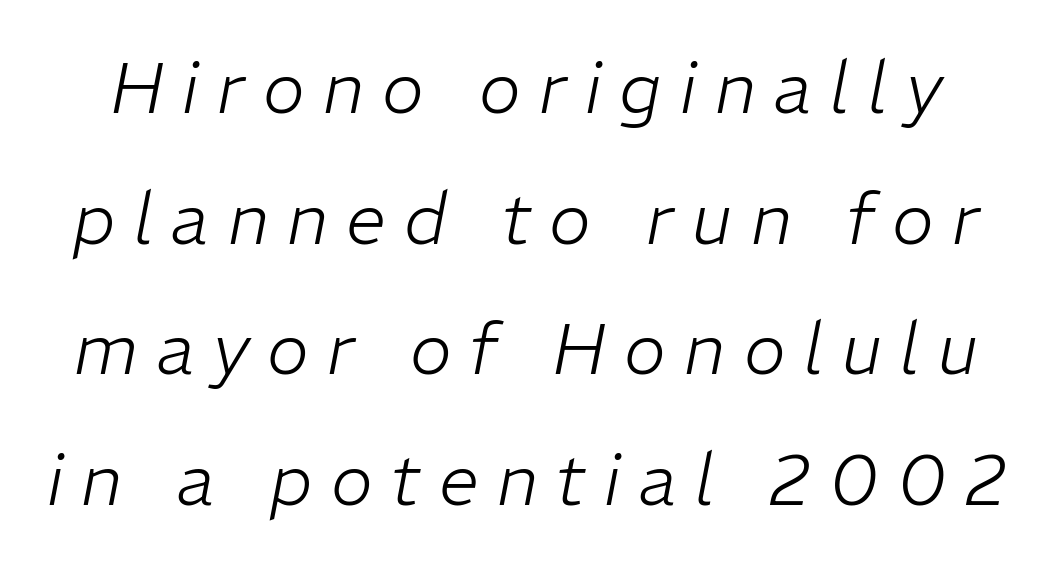
The image shows 71 px light type, italic (leaning right); set line spacing 1.84x, unusually wide letter spacing (+0.26 em), not underlined; low stroke contrast and a medium x-height.
